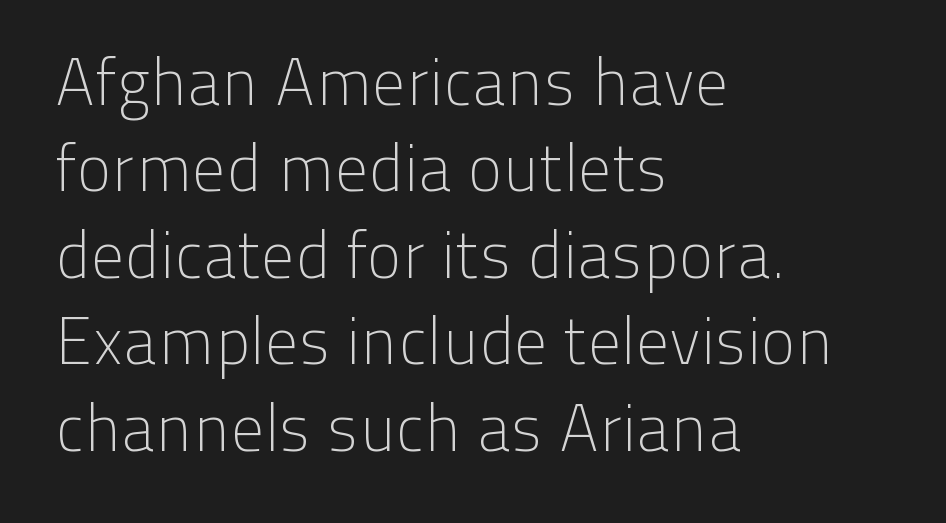
Q: Is the text bold? A: No.
Q: Is the text italic (slanted)? A: No, it is upright.
Q: Is the typeface a serif or a sans-serif typeface? A: Sans-serif.
Q: Is the text underlined? A: No.
Q: How is the paragraph aligned? A: Left-aligned.
Q: Is the spacing between letters normal or unusually wide? A: Normal.
Q: Is the spacing between lines tight, normal or loose? A: Normal.
Q: Width (condensed, normal, or wide)? A: Normal.
Q: Stroke contrast? A: Low.
Q: x-height? A: Medium.
Q: Monospaced? A: No.
